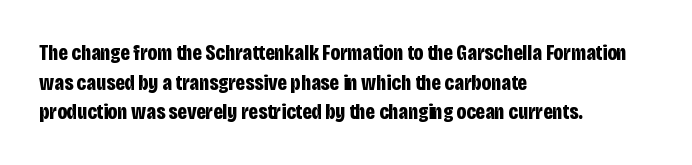
{"italic": "no", "bold": "yes", "underline": "no", "align": "left", "line_spacing": "normal", "line_spacing_ratio": 1.35, "letter_spacing": "normal", "letter_spacing_em": 0.0, "glyph_px": 22}
